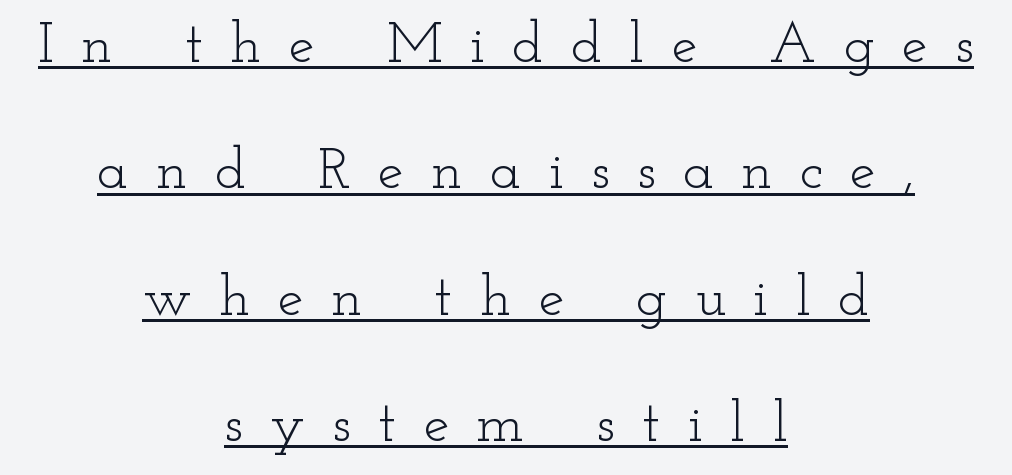
Q: Is the text bold? A: No.
Q: Is the text italic (slanted)? A: No, it is upright.
Q: Is the typeface a serif or a sans-serif typeface? A: Serif.
Q: Is the text underlined? A: Yes.
Q: How is the paragraph aligned? A: Centered.
Q: Is the spacing between letters normal or unusually wide? A: Unusually wide.
Q: Is the spacing between lines tight, normal or loose? A: Loose.
Q: Width (condensed, normal, or wide)? A: Wide.
Q: Stroke contrast? A: Low.
Q: x-height? A: Small.
Q: Monospaced? A: No.
